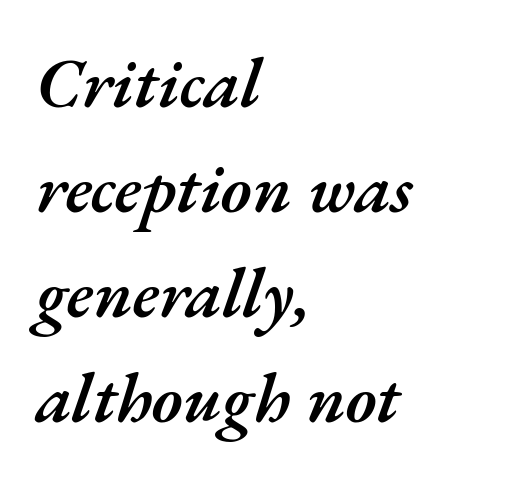
{"italic": "yes", "lean": "right", "slant_degrees": 17, "bold": "semi", "weight": "semibold", "width": "normal", "stroke_contrast": "medium", "x_height": "small", "monospaced": "no", "underline": "no", "align": "left", "line_spacing": "normal", "line_spacing_ratio": 1.5, "letter_spacing": "normal", "letter_spacing_em": 0.0, "glyph_px": 70}
